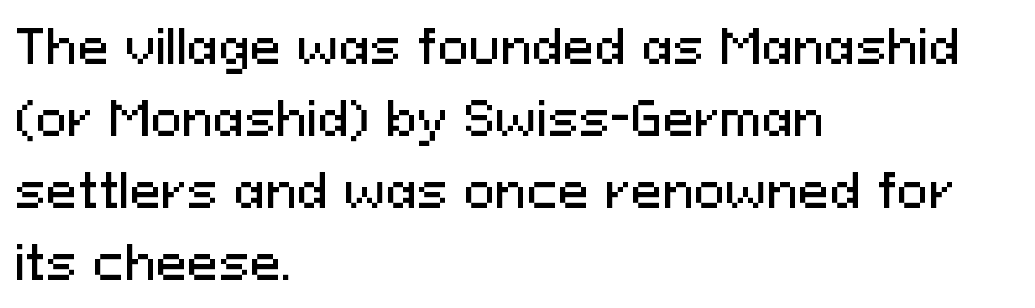
A roman cut, with each character standing at attention. Caption: standard tracking, unaltered. Descender tails drop into unmarked territory. Does the type have serifs? No, each stem ends abruptly. Character widths vary here, with narrow letters taking less room than wide ones. Vertical spacing — default.
